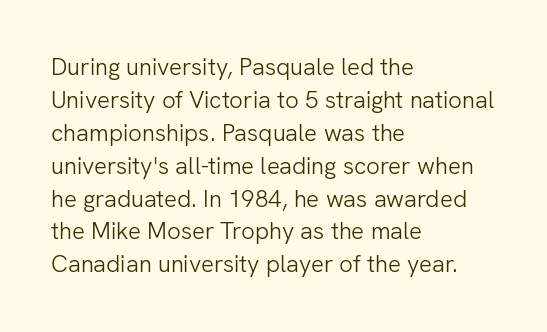
The image shows 24 px text type, upright; set left-aligned, normal line spacing (1.37x), normal letter spacing, not underlined.
